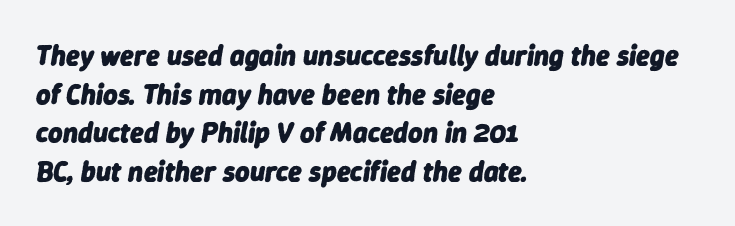
The image shows 28 px heavy type, italic (leaning right); set left-aligned, normal line spacing (1.38x), normal letter spacing, not underlined; low stroke contrast and a medium x-height.
